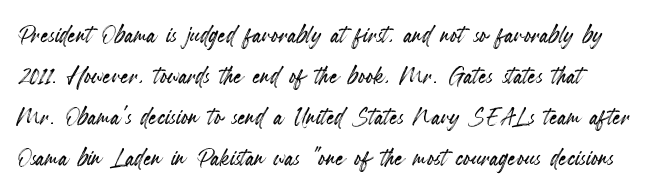
Q: Is the text italic (slanted)? A: Yes.
Q: Is the text underlined? A: No.
Q: Is the spacing between letters normal or unusually wide? A: Normal.
Q: Is the spacing between lines tight, normal or loose? A: Normal.
Q: Width (condensed, normal, or wide)? A: Condensed.
Q: x-height? A: Small.
Q: Monospaced? A: No.
